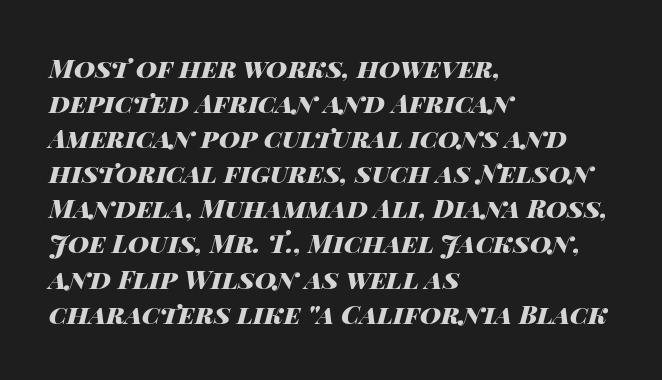
Q: Is the text bold? A: Yes.
Q: Is the text italic (slanted)? A: Yes, it leans right by about 14 degrees.
Q: Is the text underlined? A: No.
Q: How is the paragraph aligned? A: Left-aligned.
Q: Is the spacing between letters normal or unusually wide? A: Normal.
Q: Is the spacing between lines tight, normal or loose? A: Normal.
